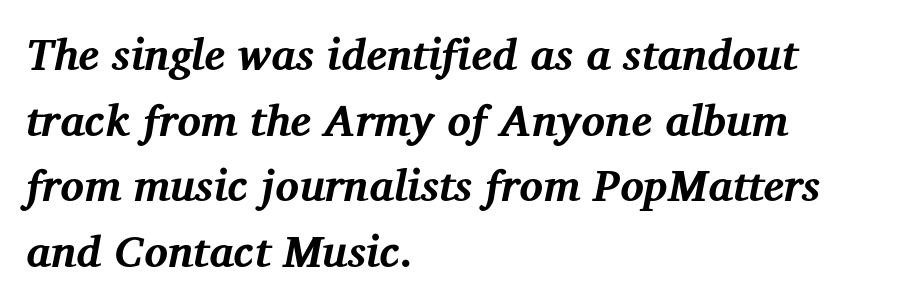
Just letters on the line, the space beneath them empty. Do the characters align in a grid? No, the font is proportional. Every character sits at an angle, as italics do. This sample keeps an unexceptional amount of space between lines. Unlike a clean sans, this face finishes its strokes with serifs. The characters look thick and weighty, a clear bold.
